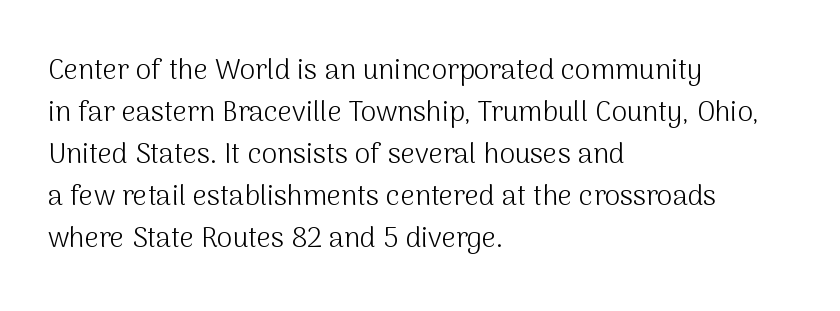
{"serif": "no", "italic": "no", "bold": "no", "weight": "light", "width": "normal", "stroke_contrast": "medium", "x_height": "medium", "monospaced": "no", "underline": "no", "align": "left", "line_spacing": "normal", "line_spacing_ratio": 1.5, "letter_spacing": "normal", "letter_spacing_em": 0.0, "glyph_px": 28}
